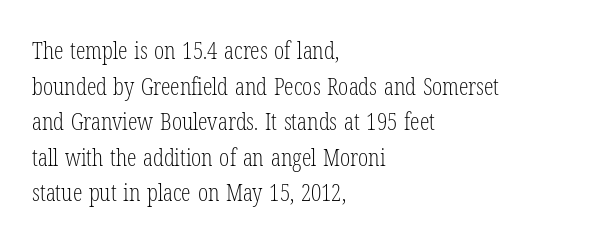
Q: Is the text bold? A: No.
Q: Is the text italic (slanted)? A: No, it is upright.
Q: Is the text underlined? A: No.
Q: How is the paragraph aligned? A: Left-aligned.
Q: Is the spacing between letters normal or unusually wide? A: Normal.
Q: Is the spacing between lines tight, normal or loose? A: Normal.
